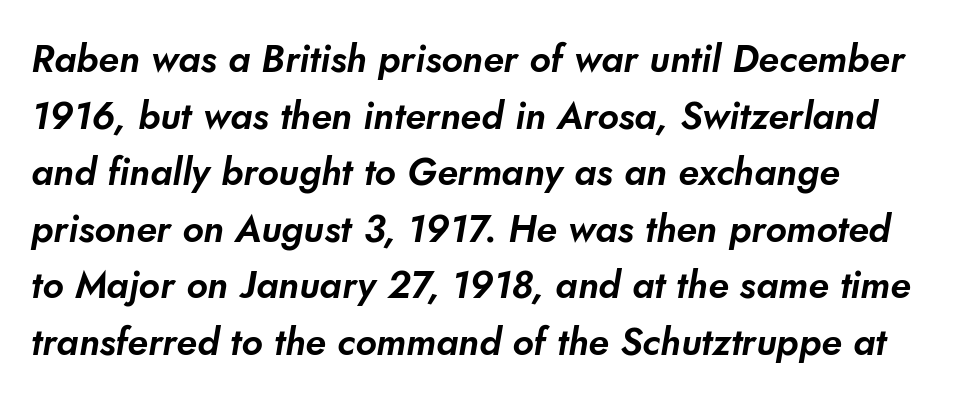
The image shows 38 px sans-serif type; set left-aligned, normal line spacing (1.49x), normal letter spacing, not underlined; low stroke contrast and a small x-height.
